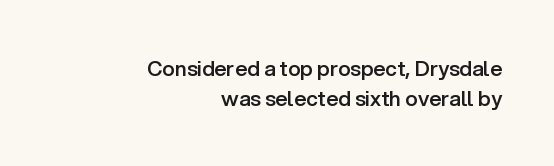
Ascenders rise straight up at ninety degrees. Right-aligned paragraph, ragged on the left. The line-height multiplier appears to be the usual default. The line texture is even and compact thanks to regular tracking. Each glyph is drawn with semibold strokes, heavier than normal yet not fully bold. Letters rest on an invisible, unmarked baseline.
